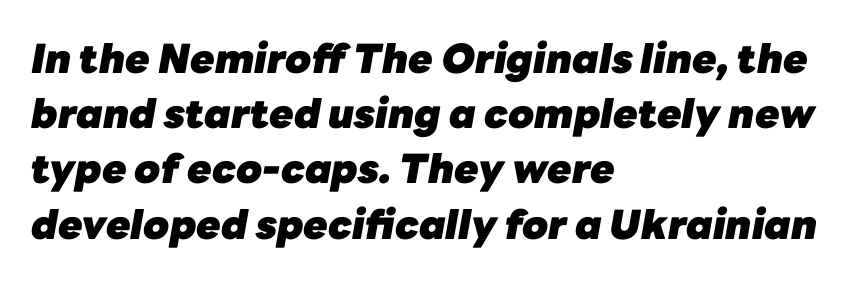
The strokes are fattened all the way to bold. There's an unmistakable incline to the writing here. Bare-footed words on every line. If you measured baseline to baseline, you'd find a middling distance.
